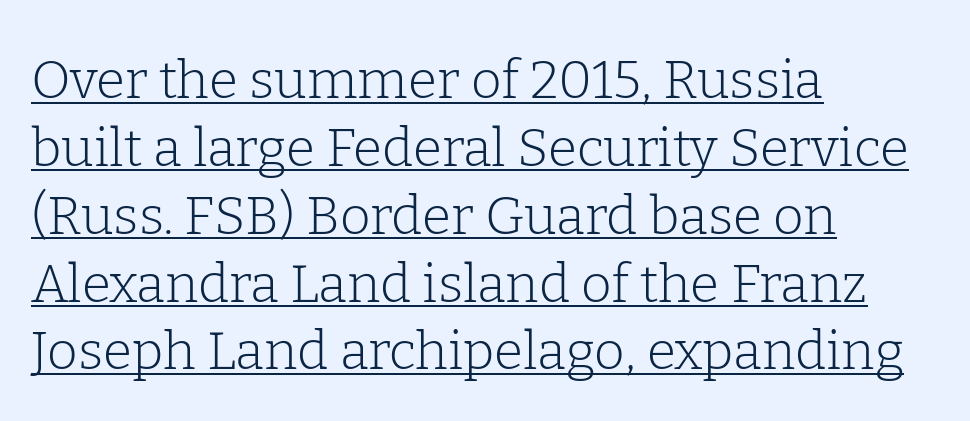
Q: Is the text bold? A: No.
Q: Is the text italic (slanted)? A: No, it is upright.
Q: Is the typeface a serif or a sans-serif typeface? A: Serif.
Q: Is the text underlined? A: Yes.
Q: How is the paragraph aligned? A: Left-aligned.
Q: Is the spacing between letters normal or unusually wide? A: Normal.
Q: Is the spacing between lines tight, normal or loose? A: Normal.
Q: Width (condensed, normal, or wide)? A: Normal.
Q: Stroke contrast? A: Low.
Q: x-height? A: Medium.
Q: Monospaced? A: No.
